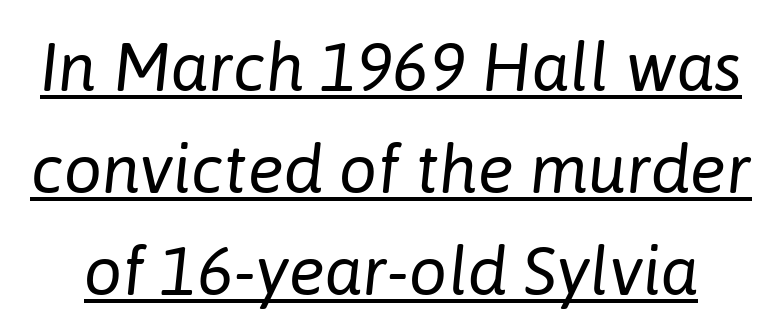
The image shows 68 px regular-weight type, italic (leaning right); set normal line spacing (1.5x), normal letter spacing, underlined; low stroke contrast and a medium x-height.
